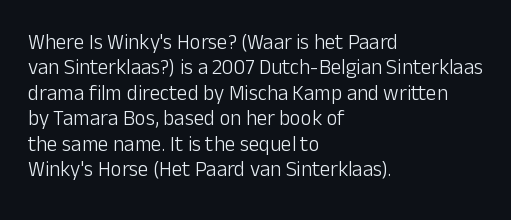
Q: Is the text bold? A: No.
Q: Is the text italic (slanted)? A: No, it is upright.
Q: Is the text underlined? A: No.
Q: How is the paragraph aligned? A: Left-aligned.
Q: Is the spacing between letters normal or unusually wide? A: Normal.
